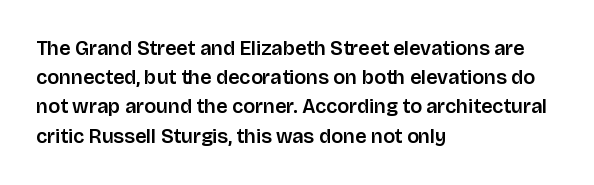
A bare baseline throughout the passage. Tracking value appears to be zero — textbook default spacing. The lettering holds an erect, upright posture throughout. The lines in this sample share a left origin and differ only in where they stop.
